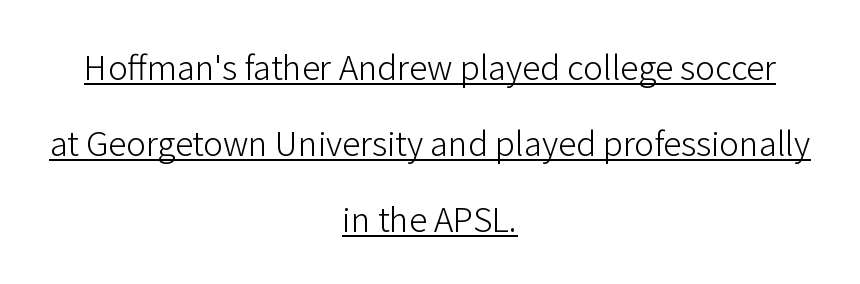
Standard letterfit; no display-style spreading of the glyphs. Note the varied advance widths — an 'i' is clearly narrower than an 'm'. The face used here appears with an underline applied. Vertical spacing — loose.
